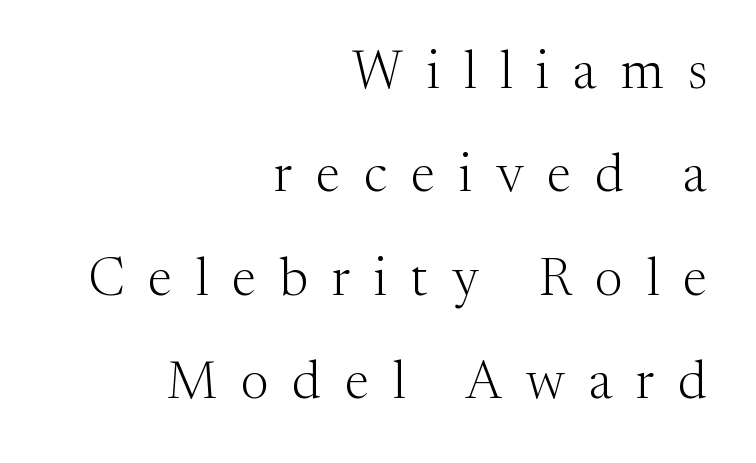
Q: Is the text bold? A: No.
Q: Is the text italic (slanted)? A: No, it is upright.
Q: Is the typeface a serif or a sans-serif typeface? A: Serif.
Q: Is the text underlined? A: No.
Q: How is the paragraph aligned? A: Right-aligned.
Q: Is the spacing between letters normal or unusually wide? A: Unusually wide.
Q: Is the spacing between lines tight, normal or loose? A: Loose.
Q: Width (condensed, normal, or wide)? A: Normal.
Q: Stroke contrast? A: Medium.
Q: x-height? A: Medium.
Q: Monospaced? A: No.
